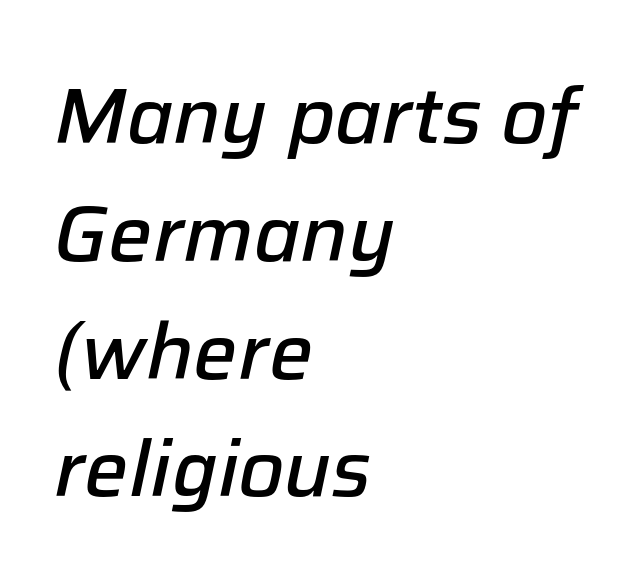
The space between consecutive lines is moderate. Designer's note — italics engaged. Spacing verdict: proportional, widths tailored to each character. Type without underlining. This is the in-between weight designers call semibold or demi.
